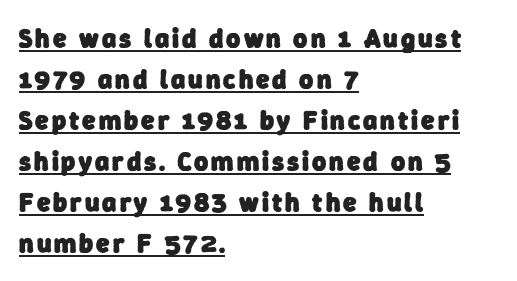
On the weight axis this lands at bold, roughly 700. The lines in this sample share a left origin and differ only in where they stop. Underline: present. Horizontal bands of white between lines are of average thickness.
